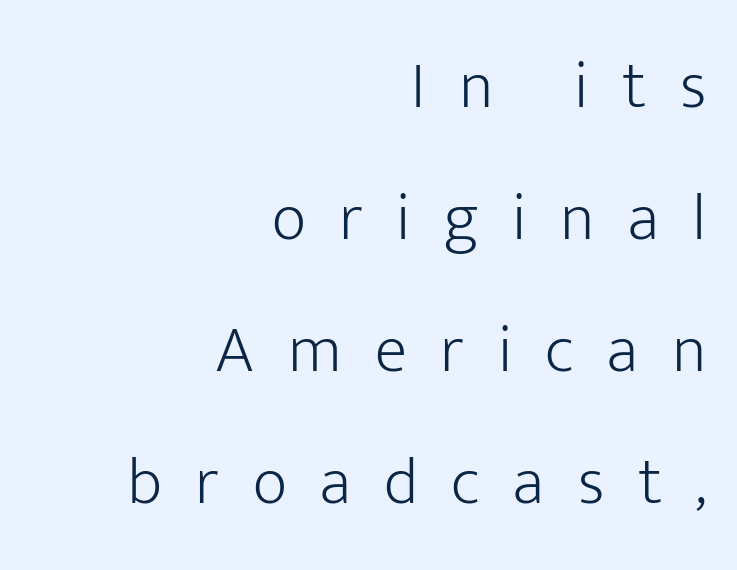
This sample has the flowing, uneven cadence of proportional lettering. The ragged edge is on the left, which tells us the setting is flush right. Descender tails drop into unmarked territory. Serif or sans? Sans — the stroke terminals are bare. Letter spacing: wide.
